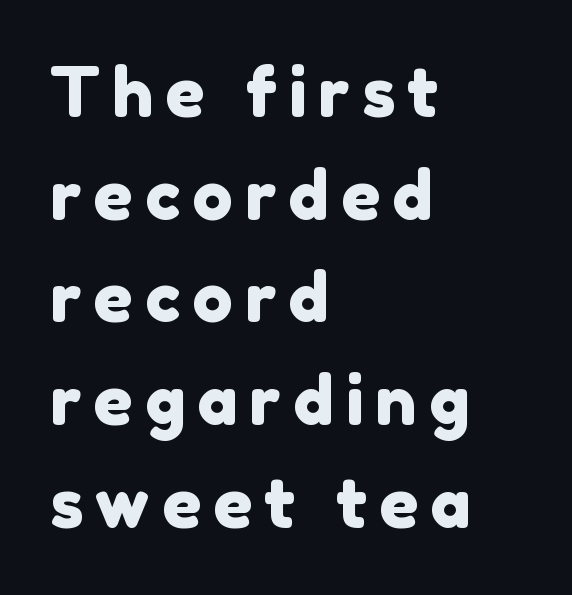
The image shows 68 px sans-serif type; set left-aligned, normal line spacing (1.51x), not underlined; a medium x-height.
